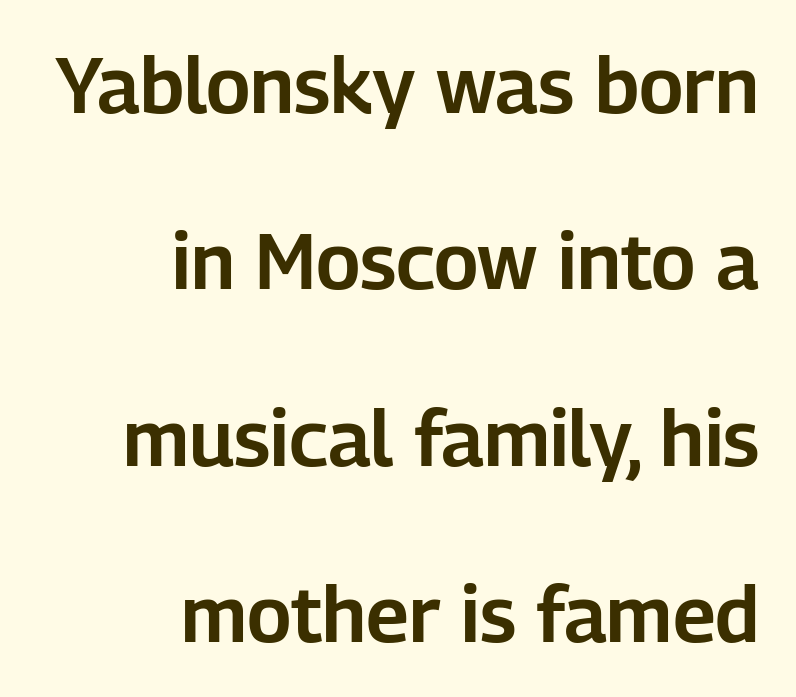
Q: Is the text italic (slanted)? A: No, it is upright.
Q: Is the typeface a serif or a sans-serif typeface? A: Sans-serif.
Q: Is the text underlined? A: No.
Q: How is the paragraph aligned? A: Right-aligned.
Q: Is the spacing between letters normal or unusually wide? A: Normal.
Q: Is the spacing between lines tight, normal or loose? A: Loose.
Q: Width (condensed, normal, or wide)? A: Normal.
Q: Stroke contrast? A: Low.
Q: x-height? A: Medium.
Q: Monospaced? A: No.
